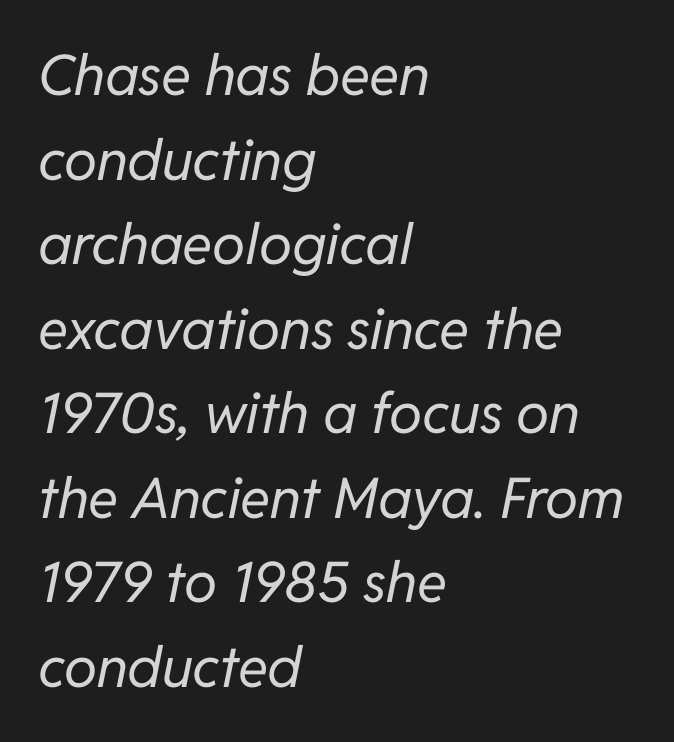
The image shows 56 px regular-weight type, italic (leaning right); set left-aligned, normal line spacing (1.51x), normal letter spacing, not underlined; low stroke contrast and a medium x-height.
